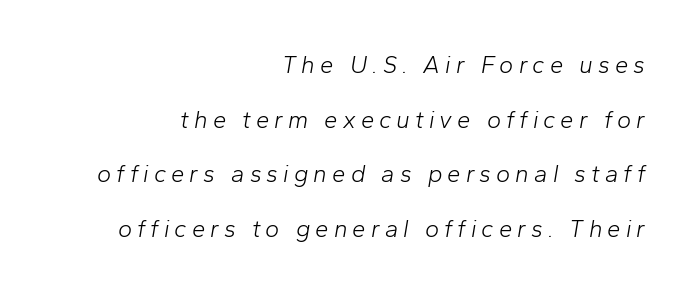
These lines stack with their right ends in a neat column. Notice the wide empty band between every row — that's loose leading. Bare-footed words on every line. The rendering inserts visible extra space after every character. Is the type heavy? It reads as light-to-regular instead. The letters are slanted; this is an italic face.
